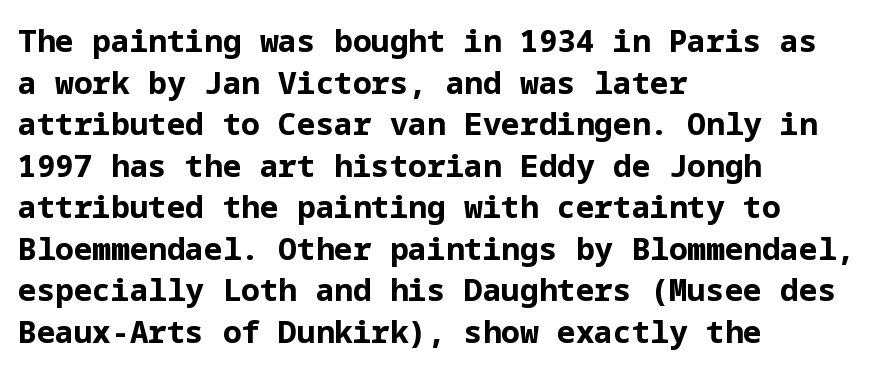
Posture: vertical. In terms of letterform style, serifs are entirely absent. All the whitespace from short lines collects on the right. Is there much room between lines? A standard amount, neither cramped nor airy.
